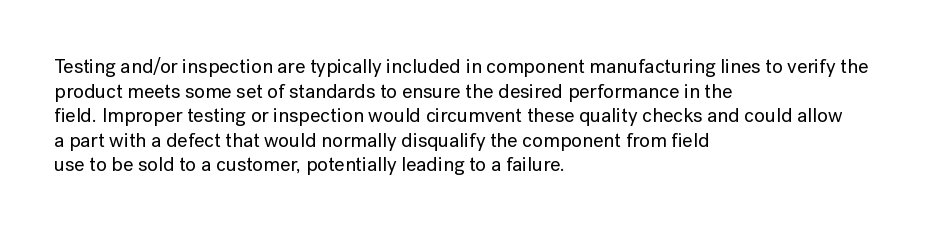
Q: Is the text italic (slanted)? A: No, it is upright.
Q: Is the text underlined? A: No.
Q: How is the paragraph aligned? A: Left-aligned.
Q: Is the spacing between letters normal or unusually wide? A: Normal.
